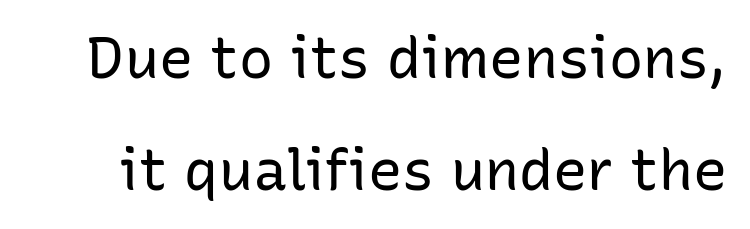
The image shows 57 px regular-weight sans-serif type, upright; set loose line spacing (1.97x), normal letter spacing, not underlined; low stroke contrast and a medium x-height.
